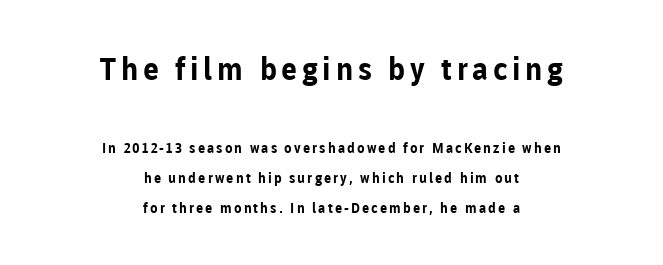
The image shows 31 px bold sans-serif type, upright; set centered, loose line spacing (2.14x), not underlined; the first (top) block is 2.21x larger; low stroke contrast and a medium x-height.
